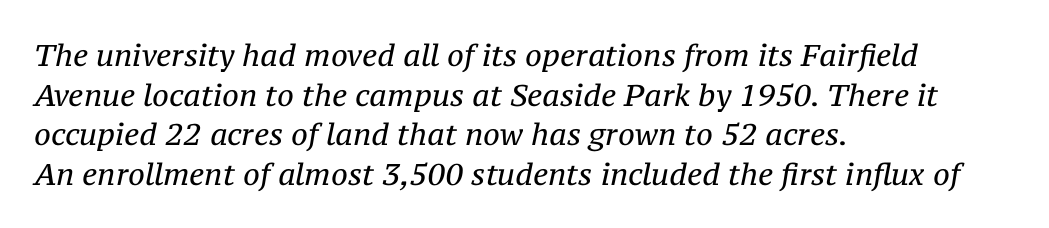
The image shows 30 px regular-weight serif type, italic (leaning right); set left-aligned, normal line spacing (1.32x), normal letter spacing, not underlined; medium stroke contrast and a medium x-height.
